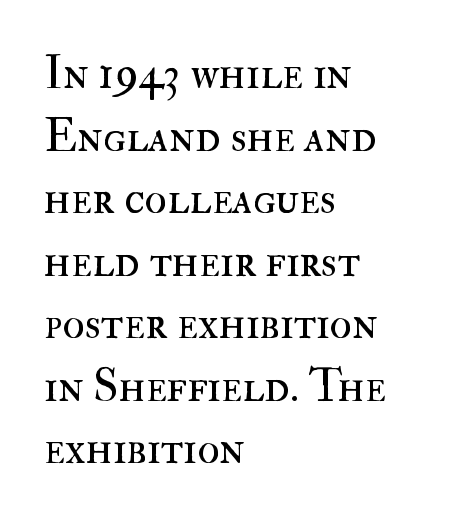
{"italic": "no", "bold": "no", "weight": "regular", "width": "normal", "stroke_contrast": "high", "x_height": "small", "monospaced": "no", "underline": "no", "align": "left", "line_spacing": "normal", "line_spacing_ratio": 1.36, "letter_spacing": "normal", "letter_spacing_em": 0.0, "glyph_px": 46}
